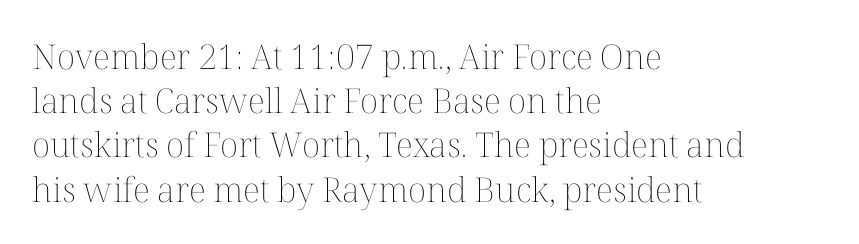
The image shows 34 px thin type, upright; set left-aligned, normal line spacing (1.3x), normal letter spacing, not underlined; medium stroke contrast and a medium x-height.
